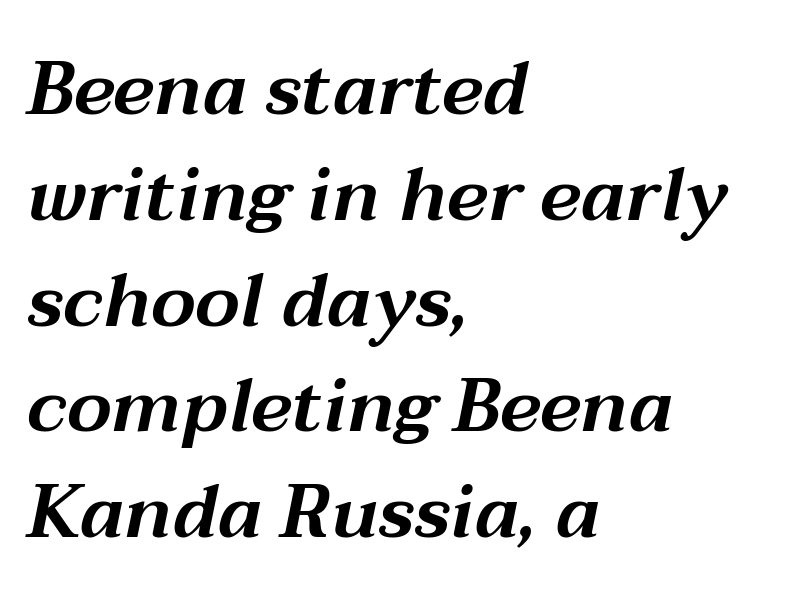
{"italic": "yes", "lean": "right", "slant_degrees": 12, "width": "wide", "stroke_contrast": "medium", "x_height": "medium", "monospaced": "no", "underline": "no", "align": "left", "line_spacing": "normal", "line_spacing_ratio": 1.43, "letter_spacing": "normal", "letter_spacing_em": 0.0, "glyph_px": 74}
